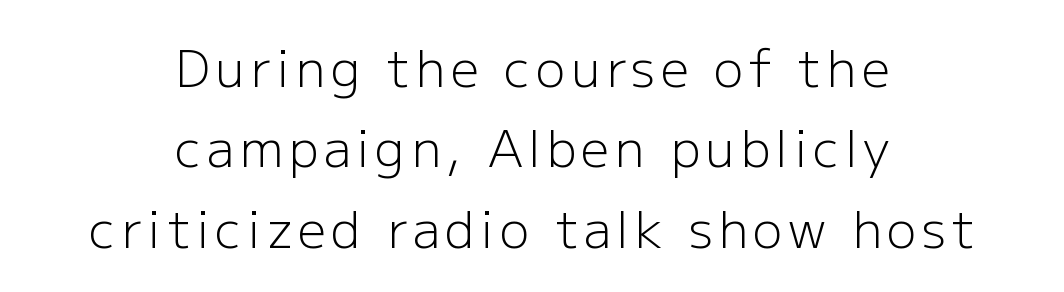
{"serif": "no", "italic": "no", "bold": "no", "weight": "light", "width": "normal", "stroke_contrast": "low", "x_height": "medium", "monospaced": "no", "underline": "no", "align": "center", "line_spacing": "normal", "line_spacing_ratio": 1.61, "glyph_px": 50}
